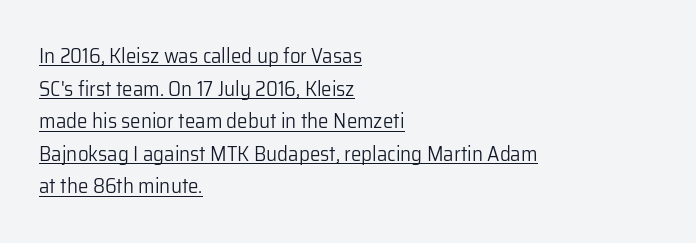
{"italic": "no", "bold": "no", "underline": "yes", "align": "left", "line_spacing": "normal", "line_spacing_ratio": 1.55, "letter_spacing": "normal", "letter_spacing_em": 0.0, "glyph_px": 21}
